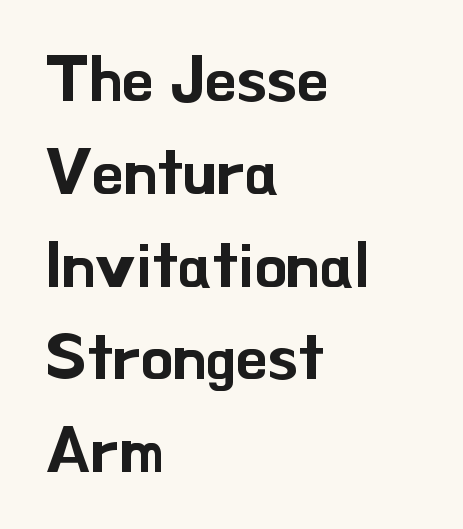
{"serif": "no", "italic": "no", "width": "normal", "stroke_contrast": "low", "x_height": "small", "monospaced": "no", "underline": "no", "align": "left", "line_spacing": "normal", "line_spacing_ratio": 1.45, "letter_spacing": "normal", "letter_spacing_em": 0.0, "glyph_px": 64}
